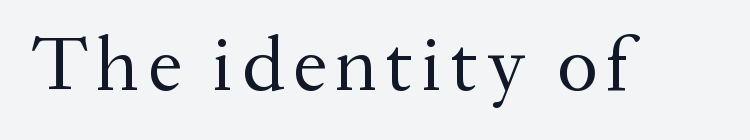
Q: Is the text bold? A: No.
Q: Is the text italic (slanted)? A: No, it is upright.
Q: Is the typeface a serif or a sans-serif typeface? A: Serif.
Q: Is the text underlined? A: No.
Q: Width (condensed, normal, or wide)? A: Normal.
Q: Stroke contrast? A: Medium.
Q: x-height? A: Medium.
Q: Monospaced? A: No.
